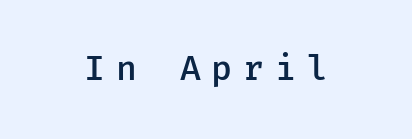
{"serif": "no", "italic": "no", "bold": "semi", "weight": "semibold", "width": "normal", "stroke_contrast": "low", "x_height": "medium", "monospaced": "yes", "underline": "no", "letter_spacing": "wide", "letter_spacing_em": 0.32, "glyph_px": 34}
